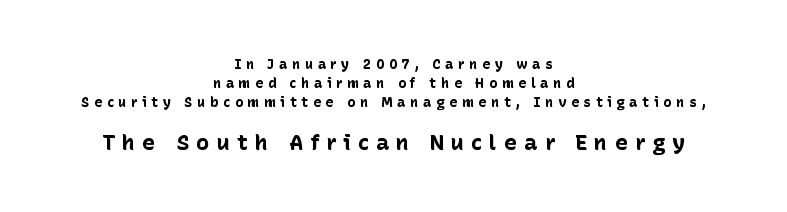
Q: Is the text bold? A: Yes.
Q: Is the text italic (slanted)? A: No, it is upright.
Q: Is the text underlined? A: No.
Q: How is the paragraph aligned? A: Centered.
Q: Is the spacing between letters normal or unusually wide? A: Unusually wide.
Q: Is the spacing between lines tight, normal or loose? A: Normal.
Q: Which block of text is set in a larger size, the first (top) or the second (bottom)? A: The second (bottom) one.
